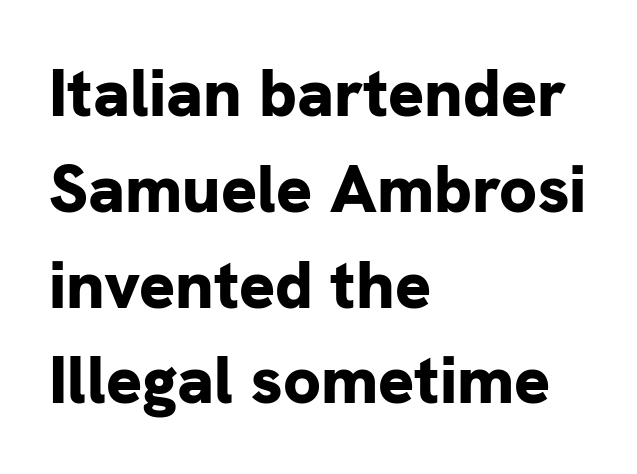
Alignment: flush left. Nobody drew a line under any word here. This is the regular roman posture of the typeface. Each glyph is drawn with heavy, bold strokes.
